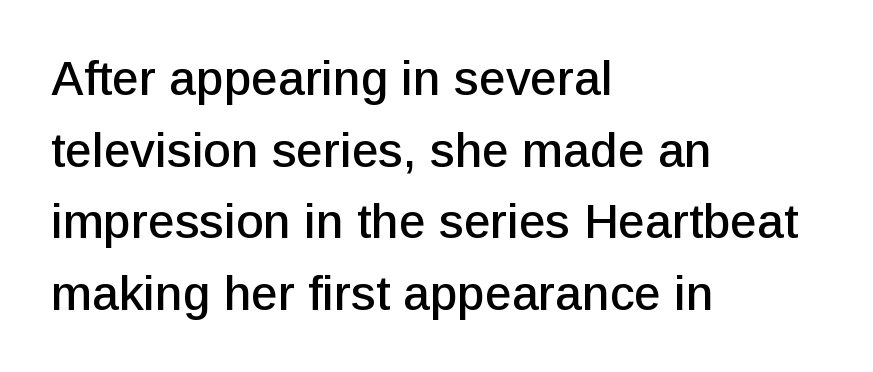
The image shows 48 px sans-serif type, upright; set left-aligned, normal line spacing (1.49x), normal letter spacing, not underlined; low stroke contrast and a medium x-height.
